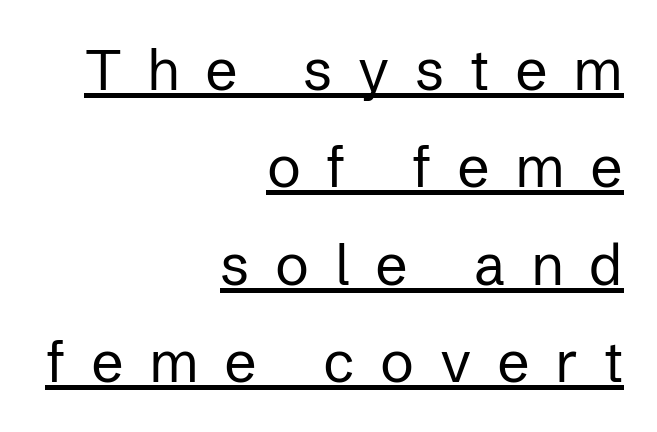
The image shows 57 px regular-weight sans-serif type, upright; set right-aligned, line spacing 1.71x, unusually wide letter spacing (+0.45 em), underlined; low stroke contrast and a medium x-height.
